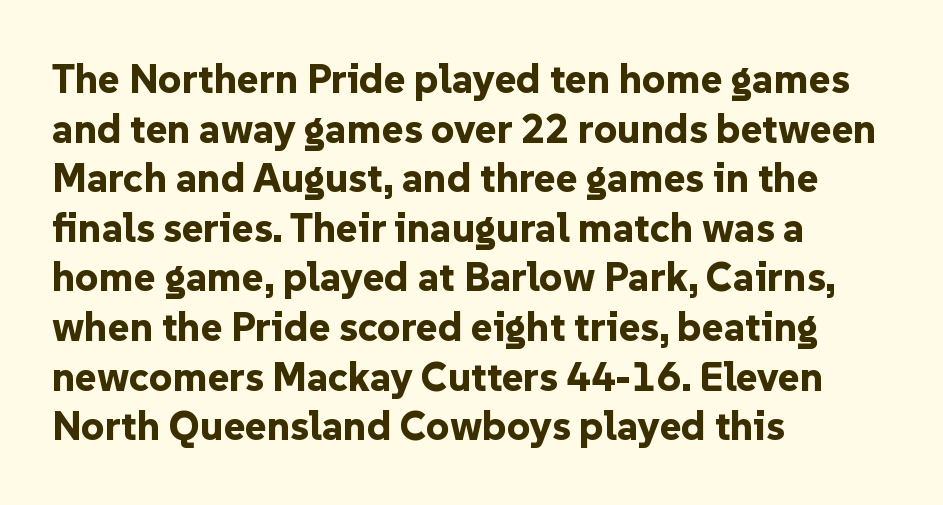
{"serif": "no", "italic": "no", "bold": "yes", "weight": "bold", "width": "normal", "stroke_contrast": "low", "x_height": "medium", "monospaced": "no", "underline": "no", "align": "left", "line_spacing_ratio": 1.21, "letter_spacing": "normal", "letter_spacing_em": 0.0, "glyph_px": 41}
